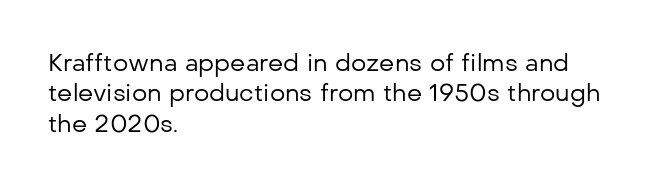
Q: Is the text bold? A: No.
Q: Is the text italic (slanted)? A: No, it is upright.
Q: Is the text underlined? A: No.
Q: How is the paragraph aligned? A: Left-aligned.
Q: Is the spacing between letters normal or unusually wide? A: Normal.
Q: Is the spacing between lines tight, normal or loose? A: Normal.
